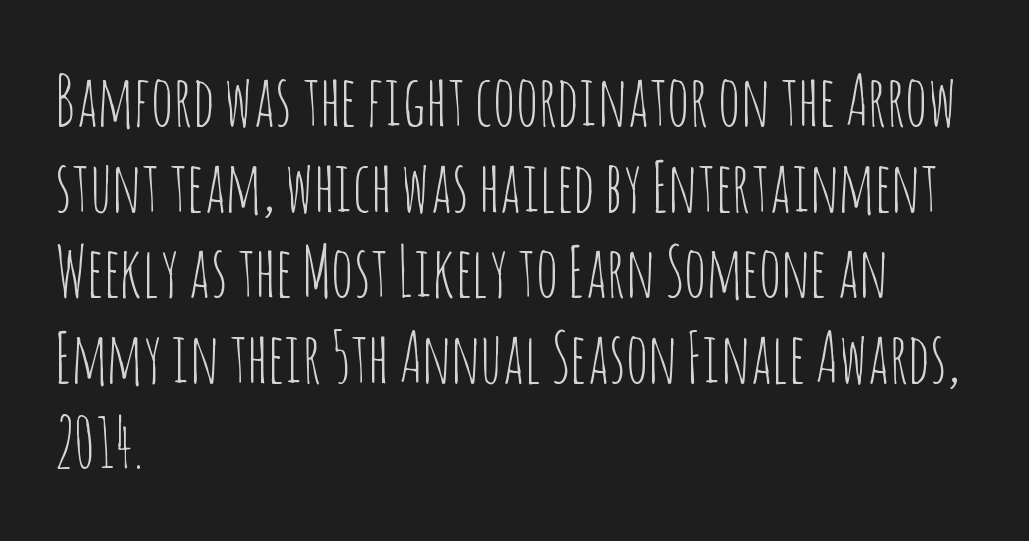
Layout note: lines flush left. Stems and bowls with no extra thickness — not bold. Do the characters align in a grid? No, the font is proportional. Unlike a traditional serif, this face leaves its strokes unadorned. When letters stand straight like this, we call the style roman or upright.
